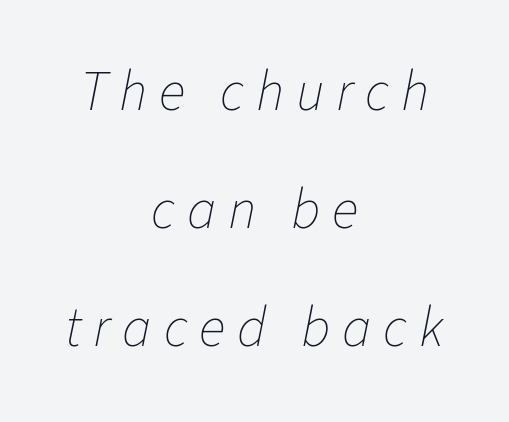
The image shows 56 px thin type, italic (leaning right); set centered, loose line spacing (2.11x), unusually wide letter spacing (+0.21 em), not underlined; low stroke contrast and a medium x-height.
